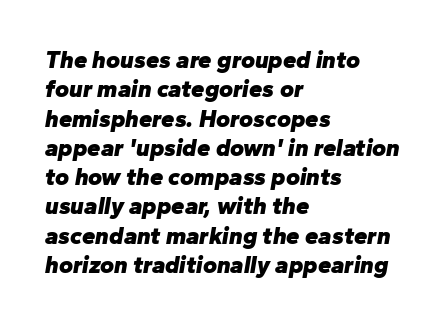
The image shows 24 px bold type, italic (leaning right); set left-aligned, line spacing 1.22x, normal letter spacing, not underlined.
